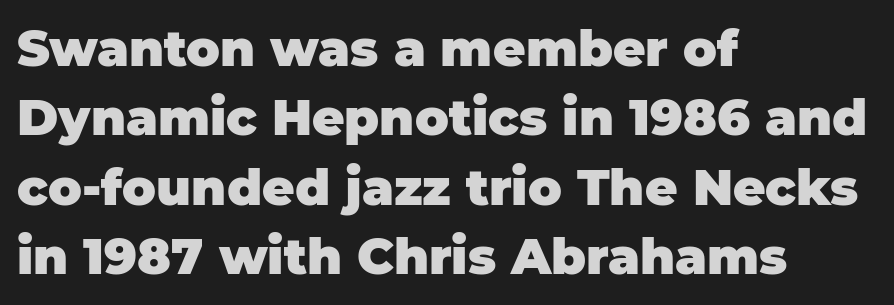
This sample is left-justified, so line endings fall wherever the words run out. The face used here is rendered with its standard letterfit. What weight is shown? A full bold with thick strokes. No feet cap the strokes, marking this as sans-serif type. Vertical strokes here are truly vertical.
